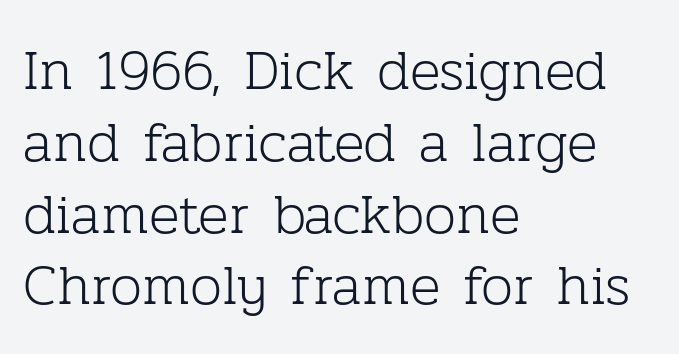
Q: Is the text bold? A: No.
Q: Is the text italic (slanted)? A: No, it is upright.
Q: Is the typeface a serif or a sans-serif typeface? A: Serif.
Q: Is the text underlined? A: No.
Q: How is the paragraph aligned? A: Left-aligned.
Q: Is the spacing between letters normal or unusually wide? A: Normal.
Q: Is the spacing between lines tight, normal or loose? A: Normal.
Q: Width (condensed, normal, or wide)? A: Normal.
Q: Stroke contrast? A: Low.
Q: x-height? A: Medium.
Q: Monospaced? A: No.
